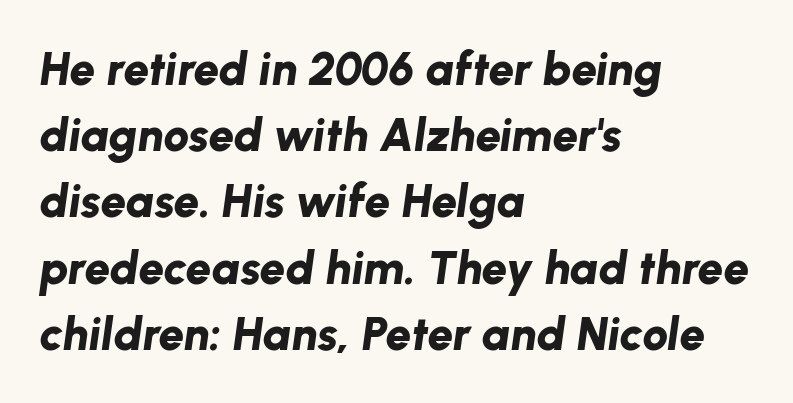
The image shows 46 px bold type, italic (leaning right); set left-aligned, normal line spacing (1.44x), normal letter spacing, not underlined; low stroke contrast and a medium x-height.
